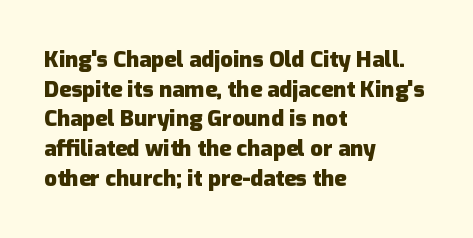
{"italic": "no", "bold": "yes", "underline": "no", "align": "left", "line_spacing": "normal", "line_spacing_ratio": 1.35, "letter_spacing": "normal", "letter_spacing_em": 0.0, "glyph_px": 22}
